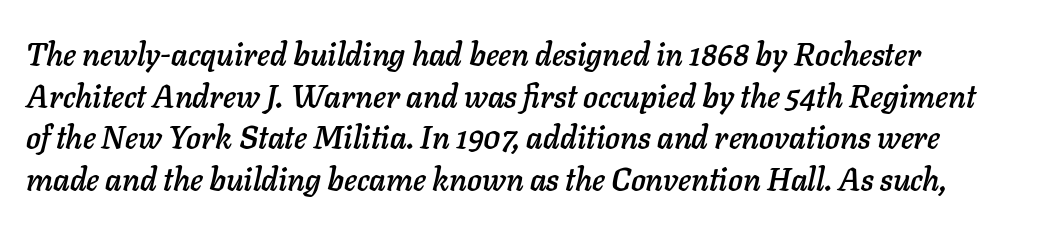
Q: Is the text italic (slanted)? A: Yes, it leans right by about 11 degrees.
Q: Is the text underlined? A: No.
Q: Is the spacing between letters normal or unusually wide? A: Normal.
Q: Is the spacing between lines tight, normal or loose? A: Normal.
Q: Width (condensed, normal, or wide)? A: Normal.
Q: Stroke contrast? A: Low.
Q: x-height? A: Medium.
Q: Monospaced? A: No.
